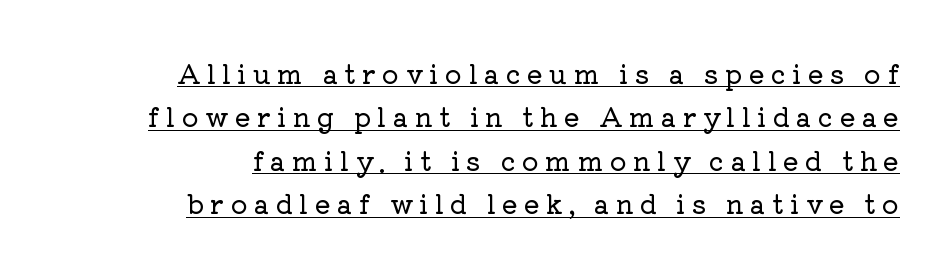
The image shows 26 px text type, upright; set right-aligned, normal line spacing (1.67x), unusually wide letter spacing (+0.25 em), underlined.
